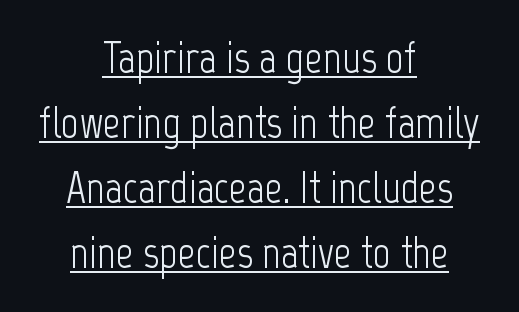
The image shows 44 px light, condensed sans-serif type, upright; set centered, normal line spacing (1.48x), normal letter spacing, underlined; low stroke contrast and a medium x-height.
